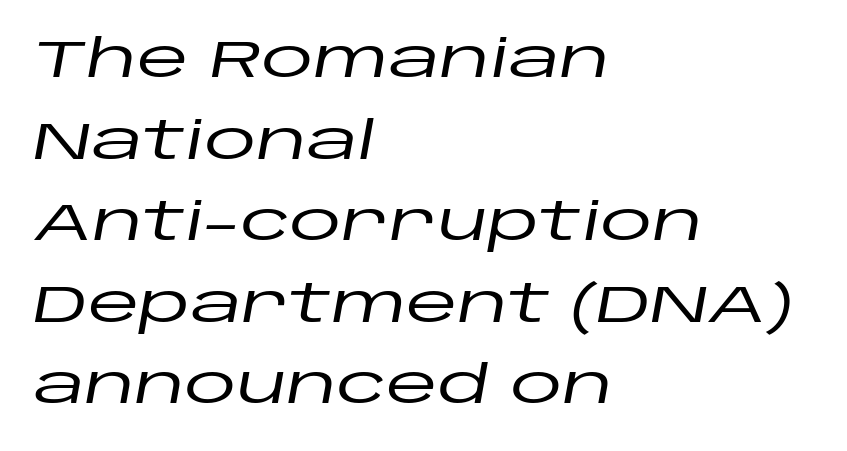
Q: Is the text italic (slanted)? A: Yes, it leans right by about 10 degrees.
Q: Is the text underlined? A: No.
Q: How is the paragraph aligned? A: Left-aligned.
Q: Is the spacing between letters normal or unusually wide? A: Normal.
Q: Is the spacing between lines tight, normal or loose? A: Normal.
Q: Width (condensed, normal, or wide)? A: Wide.
Q: Stroke contrast? A: Low.
Q: x-height? A: Large.
Q: Monospaced? A: No.
